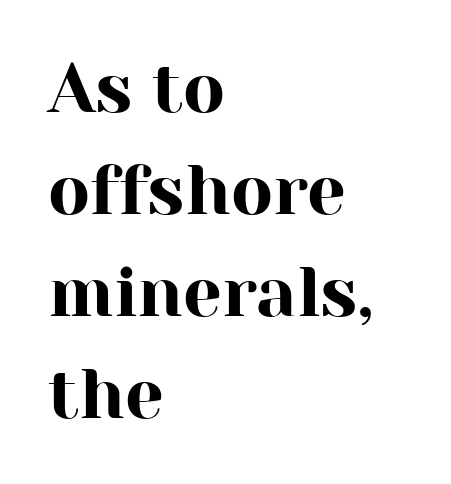
Q: Is the text italic (slanted)? A: No, it is upright.
Q: Is the typeface a serif or a sans-serif typeface? A: Serif.
Q: Is the text underlined? A: No.
Q: How is the paragraph aligned? A: Left-aligned.
Q: Is the spacing between letters normal or unusually wide? A: Normal.
Q: Is the spacing between lines tight, normal or loose? A: Normal.
Q: Width (condensed, normal, or wide)? A: Normal.
Q: Stroke contrast? A: High.
Q: x-height? A: Medium.
Q: Monospaced? A: No.
